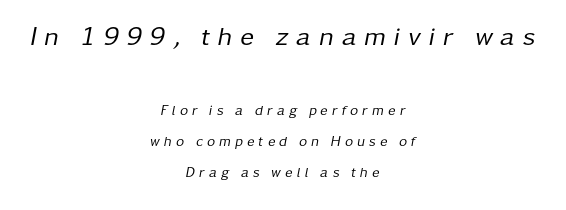
{"italic": "yes", "lean": "right", "slant_degrees": 11, "bold": "no", "underline": "no", "align": "center", "line_spacing": "loose", "line_spacing_ratio": 2.21, "letter_spacing": "wide", "letter_spacing_em": 0.3, "larger_block": "first", "size_ratio": 1.86, "glyph_px": 26}
